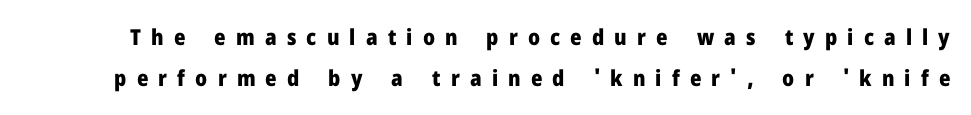
The image shows 22 px bold type, upright; set line spacing 1.87x, unusually wide letter spacing (+0.46 em), not underlined.
